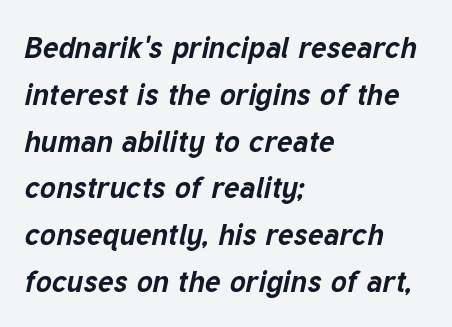
Q: Is the text bold? A: Yes.
Q: Is the text italic (slanted)? A: Yes, it leans right by about 12 degrees.
Q: Is the text underlined? A: No.
Q: How is the paragraph aligned? A: Left-aligned.
Q: Is the spacing between letters normal or unusually wide? A: Normal.
Q: Is the spacing between lines tight, normal or loose? A: Normal.
Q: Width (condensed, normal, or wide)? A: Normal.
Q: Stroke contrast? A: Low.
Q: x-height? A: Medium.
Q: Monospaced? A: No.
